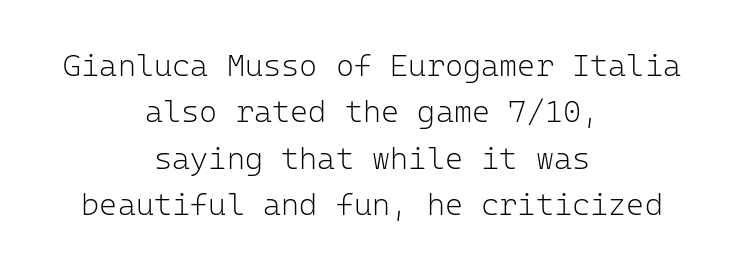
{"serif": "no", "italic": "no", "bold": "no", "weight": "light", "width": "normal", "stroke_contrast": "low", "x_height": "medium", "monospaced": "yes", "underline": "no", "align": "center", "line_spacing": "normal", "line_spacing_ratio": 1.5, "letter_spacing": "normal", "letter_spacing_em": 0.0, "glyph_px": 31}
